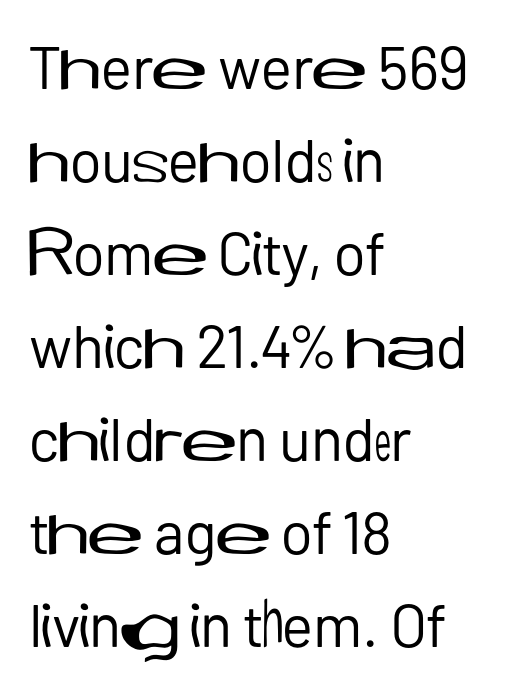
The image shows 60 px regular-weight sans-serif type, upright; set left-aligned, normal line spacing (1.55x), normal letter spacing, not underlined; low stroke contrast and a medium x-height.
